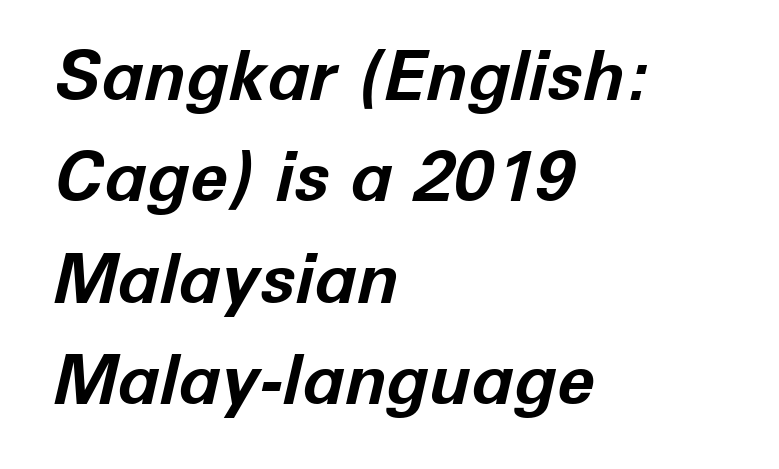
Q: Is the text bold? A: Yes.
Q: Is the text italic (slanted)? A: Yes, it leans right by about 12 degrees.
Q: Is the text underlined? A: No.
Q: How is the paragraph aligned? A: Left-aligned.
Q: Is the spacing between letters normal or unusually wide? A: Normal.
Q: Is the spacing between lines tight, normal or loose? A: Normal.
Q: Width (condensed, normal, or wide)? A: Normal.
Q: Stroke contrast? A: Low.
Q: x-height? A: Medium.
Q: Monospaced? A: No.
